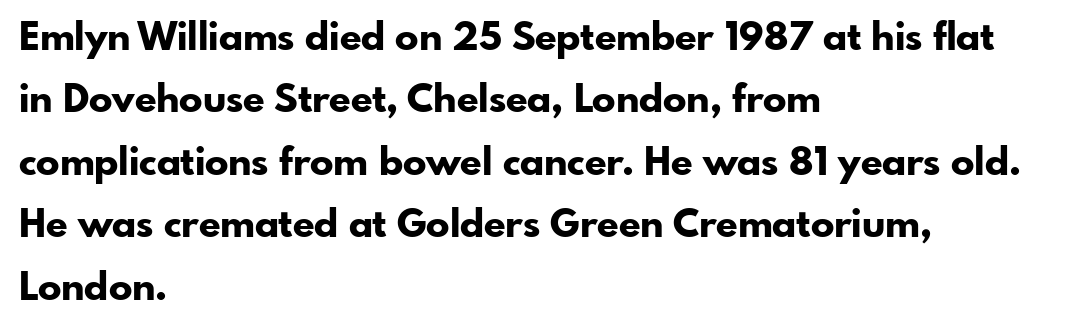
Q: Is the text bold? A: Yes.
Q: Is the text italic (slanted)? A: No, it is upright.
Q: Is the typeface a serif or a sans-serif typeface? A: Sans-serif.
Q: Is the text underlined? A: No.
Q: How is the paragraph aligned? A: Left-aligned.
Q: Is the spacing between letters normal or unusually wide? A: Normal.
Q: Is the spacing between lines tight, normal or loose? A: Normal.
Q: Width (condensed, normal, or wide)? A: Normal.
Q: Stroke contrast? A: Low.
Q: x-height? A: Small.
Q: Monospaced? A: No.
